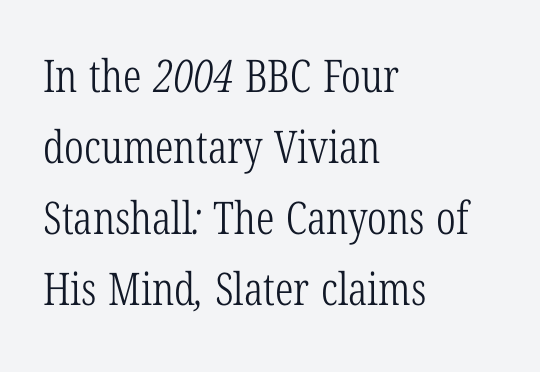
Q: Is the text bold? A: No.
Q: Is the typeface a serif or a sans-serif typeface? A: Serif.
Q: Is the text underlined? A: No.
Q: How is the paragraph aligned? A: Left-aligned.
Q: Is the spacing between letters normal or unusually wide? A: Normal.
Q: Is the spacing between lines tight, normal or loose? A: Normal.
Q: Width (condensed, normal, or wide)? A: Condensed.
Q: Stroke contrast? A: Low.
Q: x-height? A: Medium.
Q: Monospaced? A: No.
